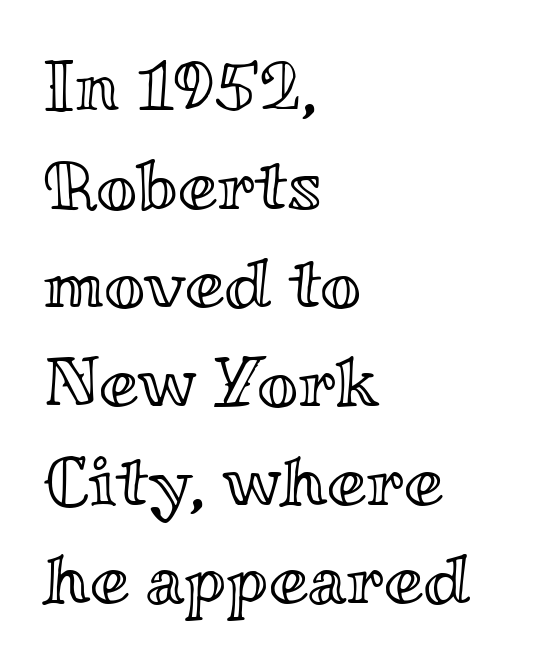
{"italic": "no", "width": "wide", "x_height": "small", "monospaced": "no", "underline": "no", "align": "left", "line_spacing": "normal", "line_spacing_ratio": 1.39, "letter_spacing": "normal", "letter_spacing_em": 0.0, "glyph_px": 71}
